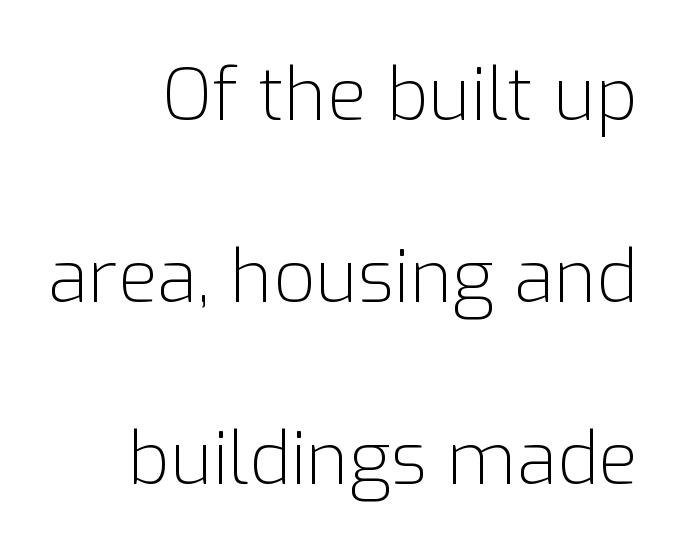
Loosely led — the rows are spread out. Note the varied advance widths — an 'i' is clearly narrower than an 'm'. Layout note: lines flush right. Regarding serifs, this sample does without them.
